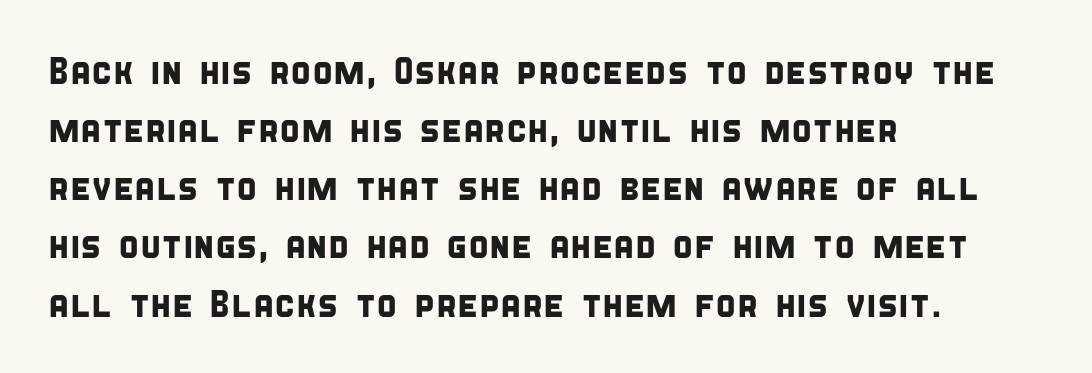
Q: Is the typeface a serif or a sans-serif typeface? A: Sans-serif.
Q: Is the text underlined? A: No.
Q: How is the paragraph aligned? A: Left-aligned.
Q: Is the spacing between letters normal or unusually wide? A: Normal.
Q: Is the spacing between lines tight, normal or loose? A: Normal.
Q: Width (condensed, normal, or wide)? A: Condensed.
Q: Stroke contrast? A: Low.
Q: x-height? A: Large.
Q: Monospaced? A: No.
